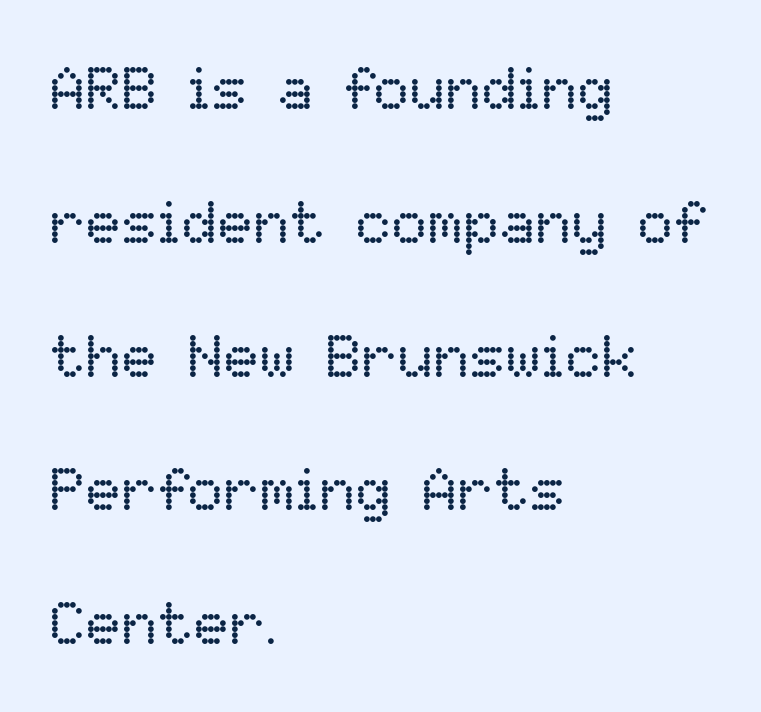
The image shows 60 px regular-weight type, upright; set left-aligned, loose line spacing (2.23x), normal letter spacing, not underlined; low stroke contrast and a medium x-height.
